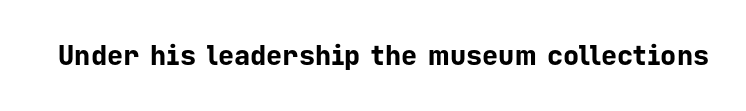
Q: Is the text bold? A: Yes.
Q: Is the text italic (slanted)? A: No, it is upright.
Q: Is the text underlined? A: No.
Q: Is the spacing between letters normal or unusually wide? A: Normal.
